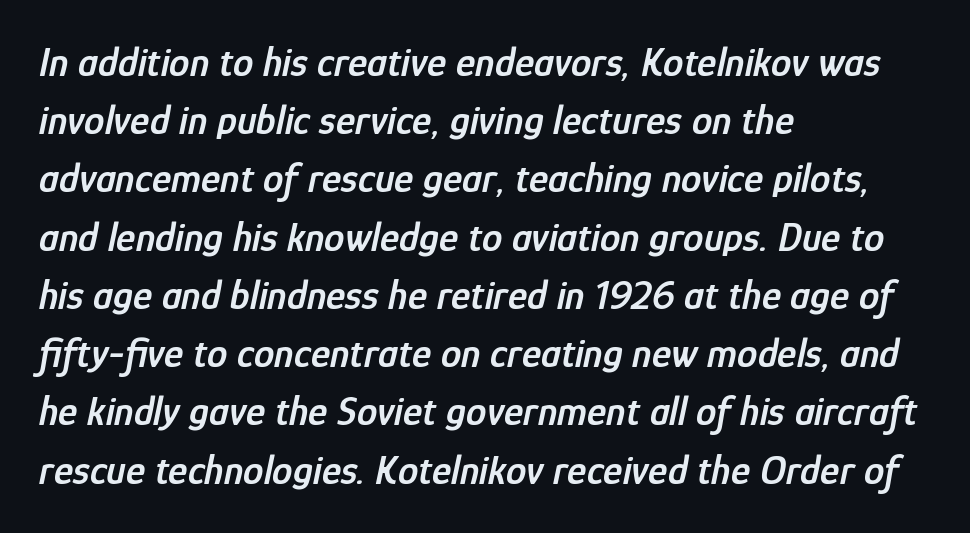
Q: Is the text bold? A: Semi-bold.
Q: Is the text italic (slanted)? A: Yes, it leans right by about 12 degrees.
Q: Is the text underlined? A: No.
Q: How is the paragraph aligned? A: Left-aligned.
Q: Is the spacing between letters normal or unusually wide? A: Normal.
Q: Is the spacing between lines tight, normal or loose? A: Normal.
Q: Width (condensed, normal, or wide)? A: Condensed.
Q: Stroke contrast? A: Low.
Q: x-height? A: Medium.
Q: Monospaced? A: No.
